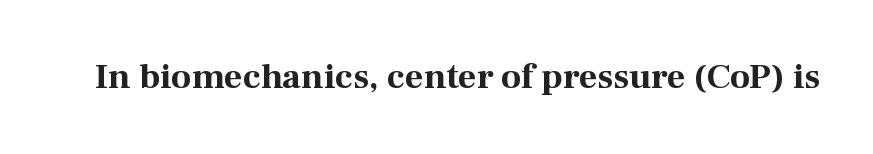
{"serif": "yes", "italic": "no", "bold": "yes", "weight": "bold", "width": "normal", "stroke_contrast": "medium", "x_height": "medium", "monospaced": "no", "underline": "no", "letter_spacing": "normal", "letter_spacing_em": 0.0, "glyph_px": 36}
